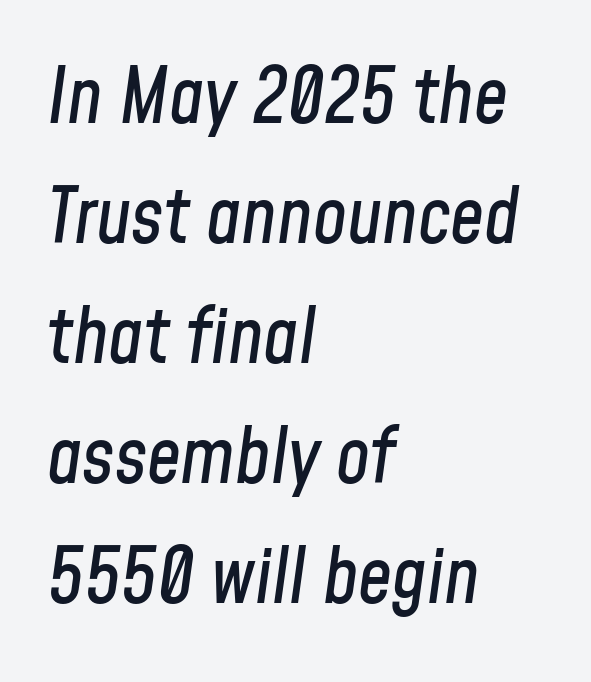
Q: Is the text italic (slanted)? A: Yes, it leans right by about 8 degrees.
Q: Is the text underlined? A: No.
Q: How is the paragraph aligned? A: Left-aligned.
Q: Is the spacing between letters normal or unusually wide? A: Normal.
Q: Is the spacing between lines tight, normal or loose? A: Normal.
Q: Width (condensed, normal, or wide)? A: Condensed.
Q: Stroke contrast? A: Low.
Q: x-height? A: Medium.
Q: Monospaced? A: No.
